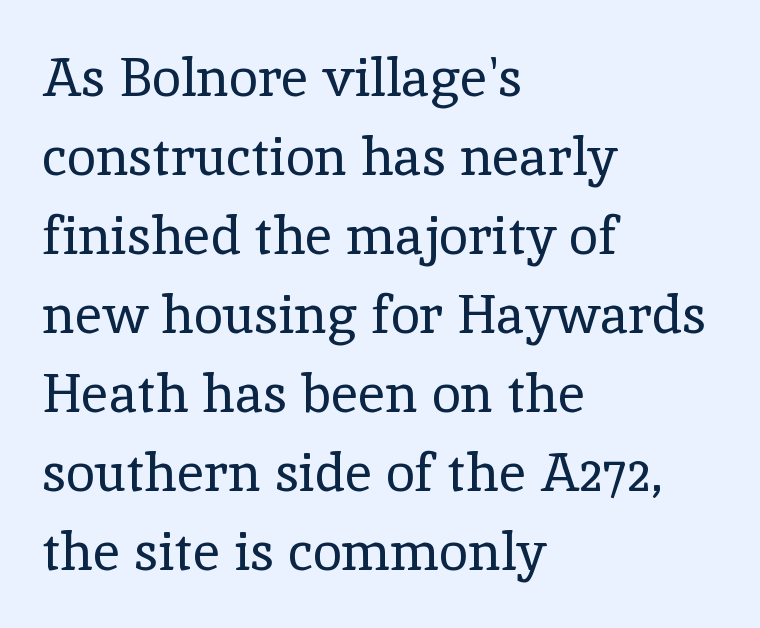
{"serif": "yes", "italic": "no", "bold": "no", "weight": "regular", "width": "normal", "x_height": "medium", "monospaced": "no", "underline": "no", "align": "left", "line_spacing": "normal", "line_spacing_ratio": 1.49, "letter_spacing": "normal", "letter_spacing_em": 0.0, "glyph_px": 53}
